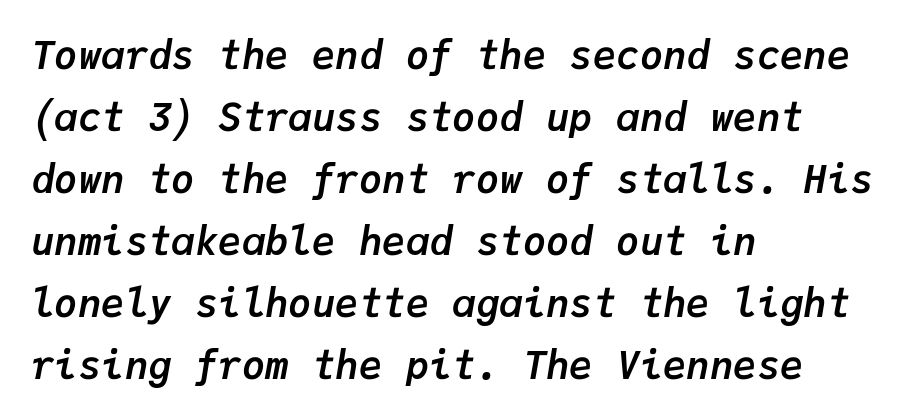
The image shows 39 px semibold type, italic (leaning right), monospaced; set left-aligned, normal line spacing (1.59x), normal letter spacing, not underlined; low stroke contrast and a medium x-height.
